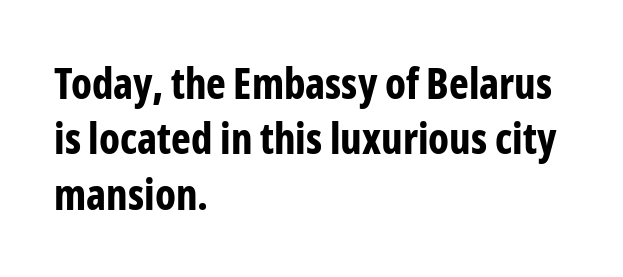
Q: Is the text bold? A: Yes.
Q: Is the text italic (slanted)? A: No, it is upright.
Q: Is the typeface a serif or a sans-serif typeface? A: Sans-serif.
Q: Is the text underlined? A: No.
Q: How is the paragraph aligned? A: Left-aligned.
Q: Is the spacing between letters normal or unusually wide? A: Normal.
Q: Is the spacing between lines tight, normal or loose? A: Normal.
Q: Width (condensed, normal, or wide)? A: Condensed.
Q: Stroke contrast? A: Low.
Q: x-height? A: Medium.
Q: Monospaced? A: No.
